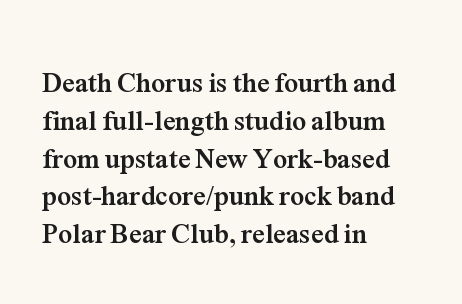
Q: Is the text bold? A: Yes.
Q: Is the text italic (slanted)? A: No, it is upright.
Q: Is the typeface a serif or a sans-serif typeface? A: Serif.
Q: Is the text underlined? A: No.
Q: How is the paragraph aligned? A: Left-aligned.
Q: Is the spacing between letters normal or unusually wide? A: Normal.
Q: Is the spacing between lines tight, normal or loose? A: Normal.
Q: Width (condensed, normal, or wide)? A: Normal.
Q: Stroke contrast? A: Medium.
Q: x-height? A: Medium.
Q: Monospaced? A: No.
